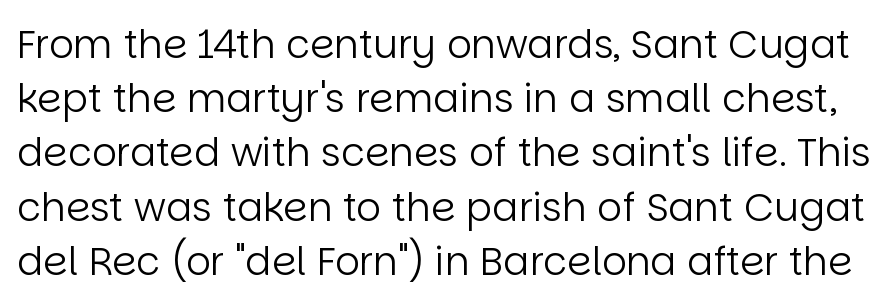
Is this a fixed-width face? No — the glyphs have proportional, varying widths. The lines sit at an ordinary, default distance from one another. A typesetter would call this zero additional tracking. Does the lettering tilt? It doesn't — this is upright. Check under the words: just untouched page.
